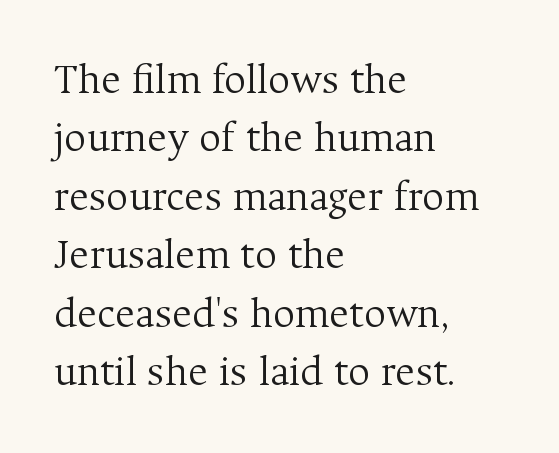
Q: Is the text bold? A: No.
Q: Is the text italic (slanted)? A: No, it is upright.
Q: Is the typeface a serif or a sans-serif typeface? A: Serif.
Q: Is the text underlined? A: No.
Q: How is the paragraph aligned? A: Left-aligned.
Q: Is the spacing between letters normal or unusually wide? A: Normal.
Q: Is the spacing between lines tight, normal or loose? A: Normal.
Q: Width (condensed, normal, or wide)? A: Normal.
Q: Stroke contrast? A: Medium.
Q: x-height? A: Medium.
Q: Monospaced? A: No.
